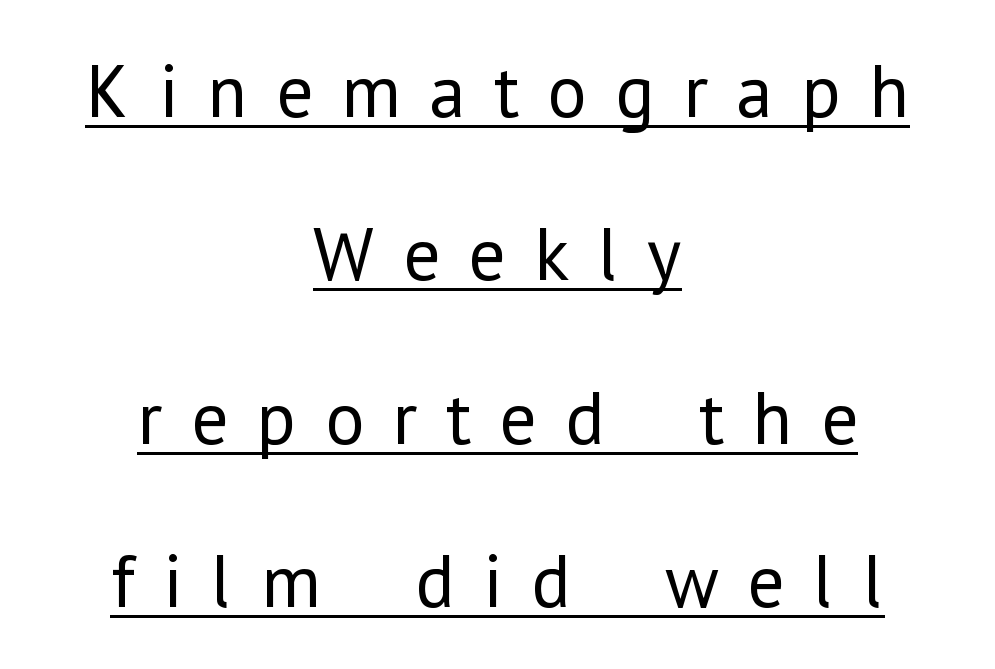
{"serif": "no", "italic": "no", "bold": "no", "weight": "regular", "width": "normal", "stroke_contrast": "low", "x_height": "medium", "monospaced": "no", "underline": "yes", "align": "center", "line_spacing": "loose", "line_spacing_ratio": 2.18, "letter_spacing": "wide", "letter_spacing_em": 0.38, "glyph_px": 75}
